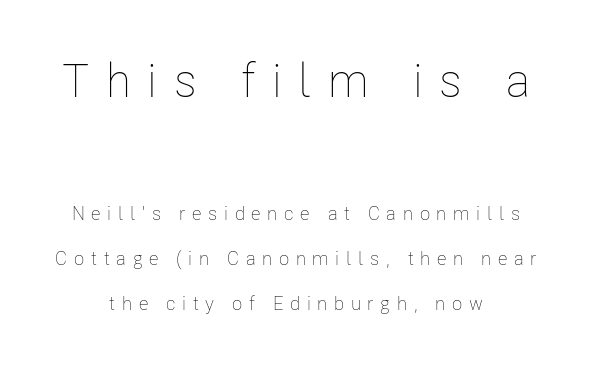
Q: Is the text bold? A: No.
Q: Is the text italic (slanted)? A: No, it is upright.
Q: Is the text underlined? A: No.
Q: How is the paragraph aligned? A: Centered.
Q: Is the spacing between letters normal or unusually wide? A: Unusually wide.
Q: Is the spacing between lines tight, normal or loose? A: Loose.
Q: Which block of text is set in a larger size, the first (top) or the second (bottom)? A: The first (top) one.
Q: Width (condensed, normal, or wide)? A: Condensed.
Q: Stroke contrast? A: Low.
Q: x-height? A: Medium.
Q: Monospaced? A: No.
